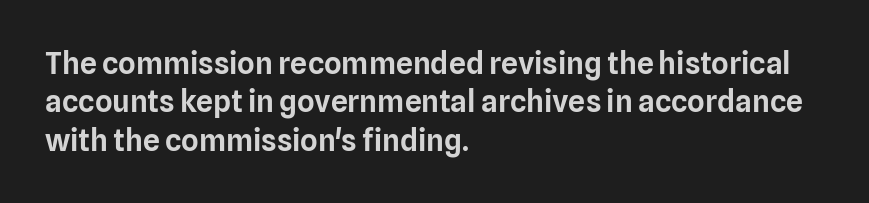
Q: Is the text italic (slanted)? A: No, it is upright.
Q: Is the typeface a serif or a sans-serif typeface? A: Sans-serif.
Q: Is the text underlined? A: No.
Q: How is the paragraph aligned? A: Left-aligned.
Q: Is the spacing between letters normal or unusually wide? A: Normal.
Q: Is the spacing between lines tight, normal or loose? A: Normal.
Q: Width (condensed, normal, or wide)? A: Normal.
Q: Stroke contrast? A: Low.
Q: x-height? A: Medium.
Q: Monospaced? A: No.
